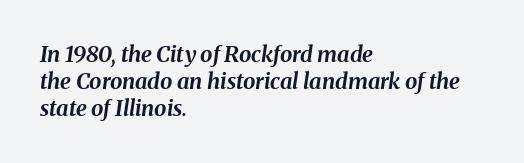
Q: Is the text bold? A: Yes.
Q: Is the text italic (slanted)? A: Yes, it leans right by about 8 degrees.
Q: Is the text underlined? A: No.
Q: How is the paragraph aligned? A: Left-aligned.
Q: Is the spacing between letters normal or unusually wide? A: Normal.
